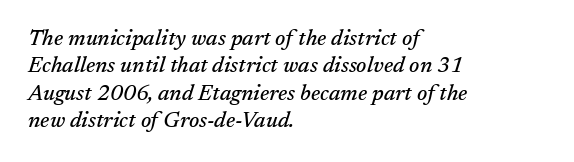
The image shows 22 px text type, italic (leaning right); set left-aligned, normal line spacing (1.25x), normal letter spacing, not underlined.
